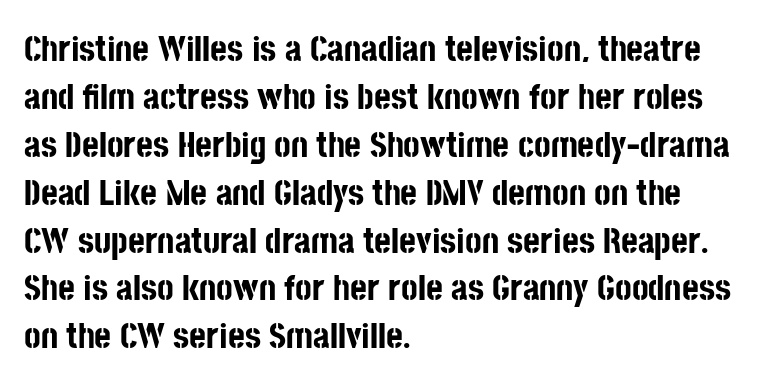
Q: Is the text bold? A: Yes.
Q: Is the text italic (slanted)? A: No, it is upright.
Q: Is the typeface a serif or a sans-serif typeface? A: Sans-serif.
Q: Is the text underlined? A: No.
Q: How is the paragraph aligned? A: Left-aligned.
Q: Is the spacing between letters normal or unusually wide? A: Normal.
Q: Is the spacing between lines tight, normal or loose? A: Normal.
Q: Width (condensed, normal, or wide)? A: Condensed.
Q: Stroke contrast? A: Low.
Q: x-height? A: Large.
Q: Monospaced? A: No.
